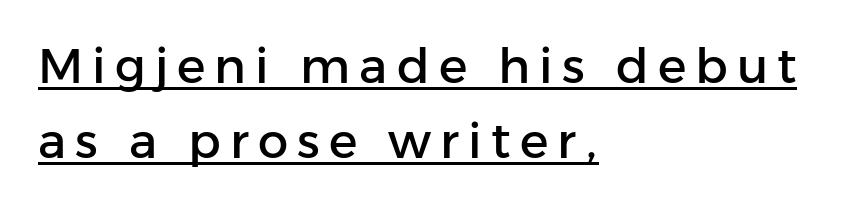
Q: Is the text italic (slanted)? A: No, it is upright.
Q: Is the typeface a serif or a sans-serif typeface? A: Sans-serif.
Q: Is the text underlined? A: Yes.
Q: How is the paragraph aligned? A: Left-aligned.
Q: Is the spacing between lines tight, normal or loose? A: Normal.
Q: Width (condensed, normal, or wide)? A: Normal.
Q: Stroke contrast? A: Low.
Q: x-height? A: Medium.
Q: Monospaced? A: No.
